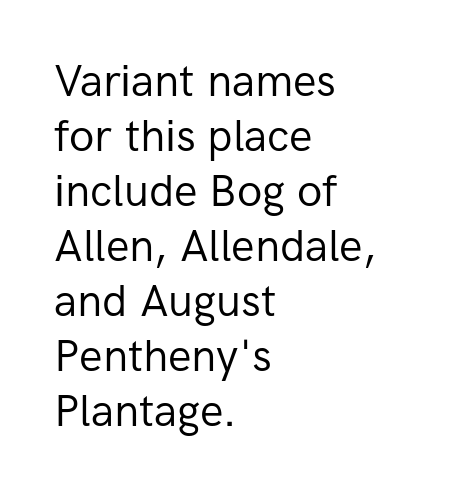
The image shows 44 px regular-weight sans-serif type, upright; set left-aligned, normal line spacing (1.25x), normal letter spacing, not underlined; low stroke contrast and a medium x-height.
